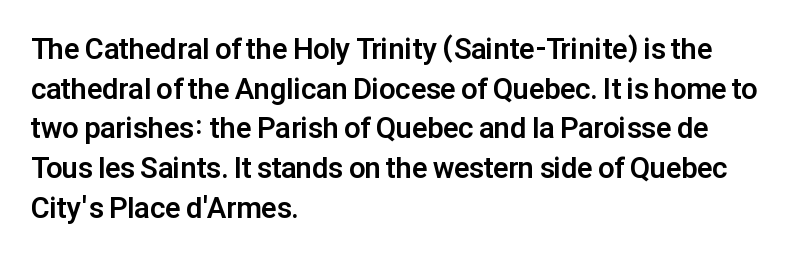
This rendering leaves character spacing at its baseline value. If you drew a ruler down the left edge, every line would touch it. What kind of face is this? One without serifs — a sans. Character widths vary here, with narrow letters taking less room than wide ones. This rendering features lettering with no underline.
